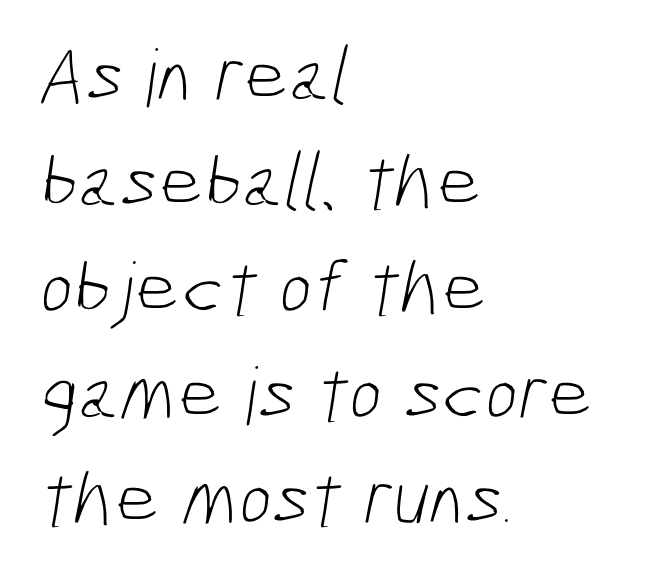
The passage shown is not bold in any degree. Teacher's note: observe the even left margin — that is flush-left alignment. Honestly, the letter spacing is just normal — you wouldn't notice it. The strip under each line holds only bare page. Rows of type keep a routine distance in the vertical direction. Do the characters align in a grid? No, the font is proportional.
